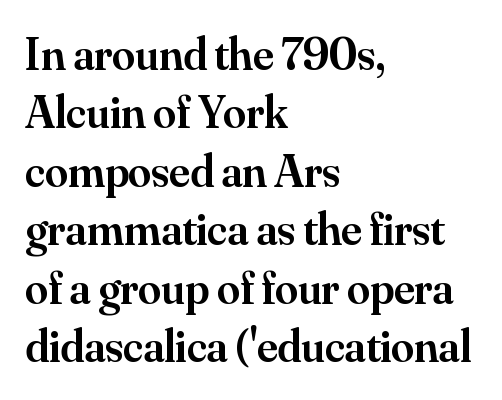
Q: Is the text bold? A: Semi-bold.
Q: Is the text italic (slanted)? A: No, it is upright.
Q: Is the typeface a serif or a sans-serif typeface? A: Serif.
Q: Is the text underlined? A: No.
Q: How is the paragraph aligned? A: Left-aligned.
Q: Is the spacing between letters normal or unusually wide? A: Normal.
Q: Is the spacing between lines tight, normal or loose? A: Normal.
Q: Width (condensed, normal, or wide)? A: Normal.
Q: Stroke contrast? A: Medium.
Q: x-height? A: Small.
Q: Monospaced? A: No.
